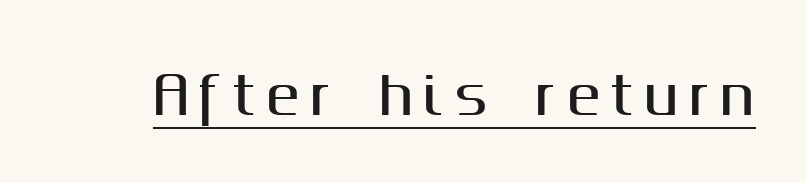
{"serif": "no", "italic": "no", "width": "normal", "stroke_contrast": "medium", "x_height": "medium", "monospaced": "no", "underline": "yes", "letter_spacing": "wide", "letter_spacing_em": 0.2, "glyph_px": 51}
